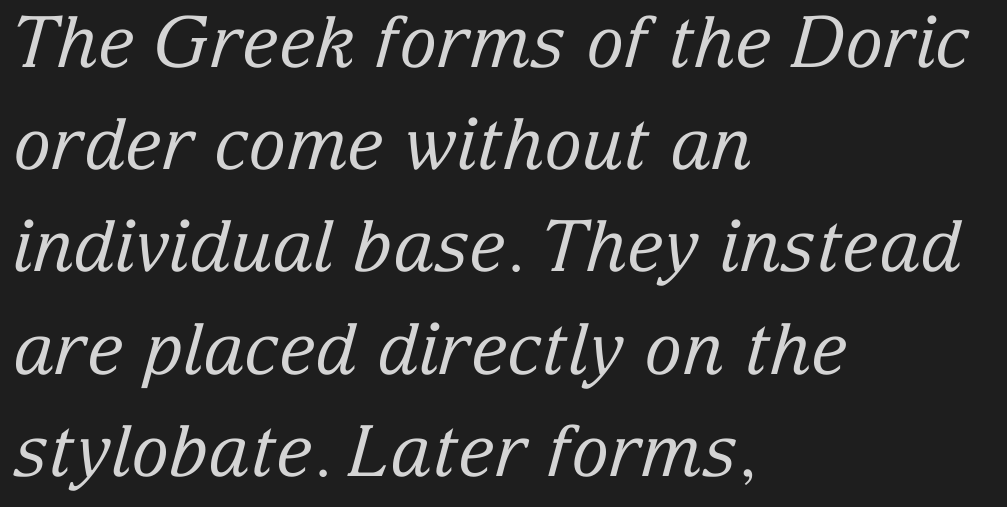
Q: Is the text bold? A: No.
Q: Is the text italic (slanted)? A: Yes, it leans right by about 15 degrees.
Q: Is the typeface a serif or a sans-serif typeface? A: Serif.
Q: Is the text underlined? A: No.
Q: How is the paragraph aligned? A: Left-aligned.
Q: Is the spacing between letters normal or unusually wide? A: Normal.
Q: Is the spacing between lines tight, normal or loose? A: Normal.
Q: Width (condensed, normal, or wide)? A: Normal.
Q: Stroke contrast? A: Low.
Q: x-height? A: Medium.
Q: Monospaced? A: No.
